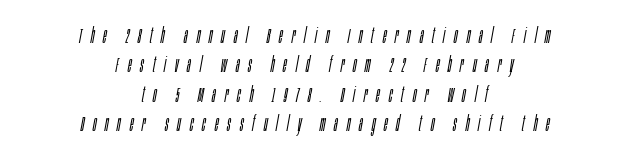
{"italic": "yes", "lean": "right", "slant_degrees": 10, "bold": "no", "underline": "no", "align": "center", "line_spacing": "normal", "line_spacing_ratio": 1.34, "letter_spacing": "wide", "letter_spacing_em": 0.4, "glyph_px": 22}
